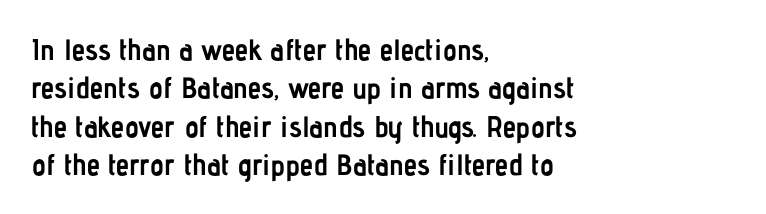
Q: Is the text bold? A: Yes.
Q: Is the text italic (slanted)? A: No, it is upright.
Q: Is the typeface a serif or a sans-serif typeface? A: Sans-serif.
Q: Is the text underlined? A: No.
Q: How is the paragraph aligned? A: Left-aligned.
Q: Is the spacing between letters normal or unusually wide? A: Normal.
Q: Is the spacing between lines tight, normal or loose? A: Normal.
Q: Width (condensed, normal, or wide)? A: Condensed.
Q: Stroke contrast? A: Low.
Q: x-height? A: Medium.
Q: Monospaced? A: No.
